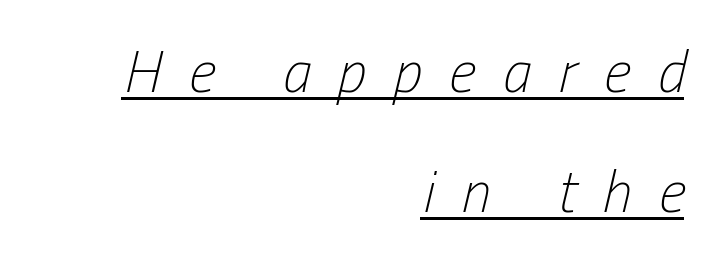
{"italic": "yes", "lean": "right", "slant_degrees": 13, "bold": "no", "weight": "light", "width": "condensed", "stroke_contrast": "low", "x_height": "medium", "monospaced": "no", "underline": "yes", "align": "right", "line_spacing": "loose", "line_spacing_ratio": 2.04, "letter_spacing": "wide", "letter_spacing_em": 0.46, "glyph_px": 59}
